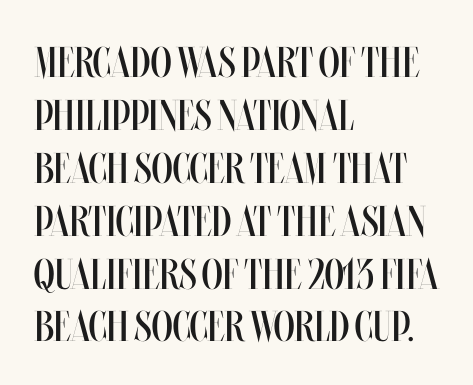
{"italic": "no", "bold": "no", "weight": "regular", "width": "condensed", "stroke_contrast": "medium", "x_height": "large", "monospaced": "no", "underline": "no", "align": "left", "line_spacing_ratio": 1.23, "letter_spacing": "normal", "letter_spacing_em": 0.0, "glyph_px": 43}
